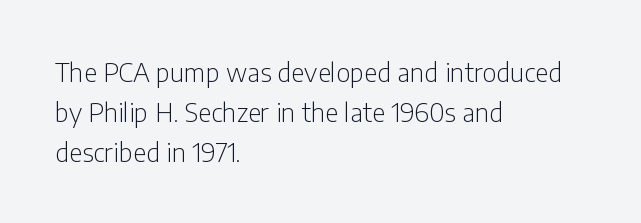
Nobody touched the tracking dial on this one. Line starts are locked; line ends wander. The block of text has a typical density, with ordinary space between rows. The glyphs are unaccompanied by any horizontal stroke below them. Notice how the stems are strictly vertical — no italics here. These glyphs show unthickened strokes, regular width or finer.
